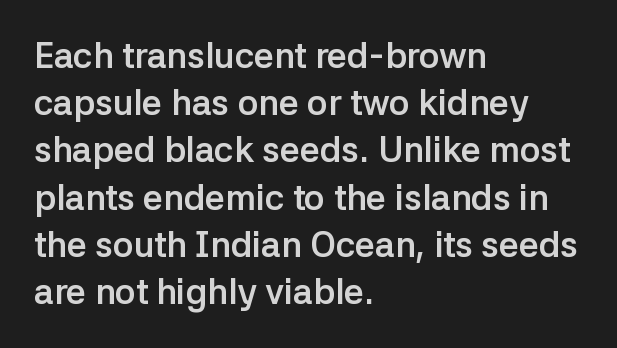
Nope, not italic — everything's standing straight. A normal amount of white space separates one row of letters from the next. Notice how the passage keeps a crisp vertical edge on the left only. Check the space under the baseline: it is left empty.
